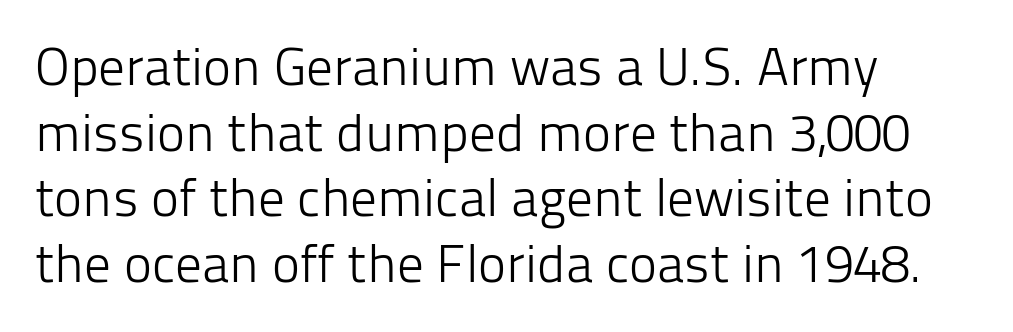
Q: Is the text bold? A: No.
Q: Is the text italic (slanted)? A: No, it is upright.
Q: Is the typeface a serif or a sans-serif typeface? A: Sans-serif.
Q: Is the text underlined? A: No.
Q: How is the paragraph aligned? A: Left-aligned.
Q: Is the spacing between letters normal or unusually wide? A: Normal.
Q: Width (condensed, normal, or wide)? A: Normal.
Q: Stroke contrast? A: Low.
Q: x-height? A: Medium.
Q: Monospaced? A: No.
